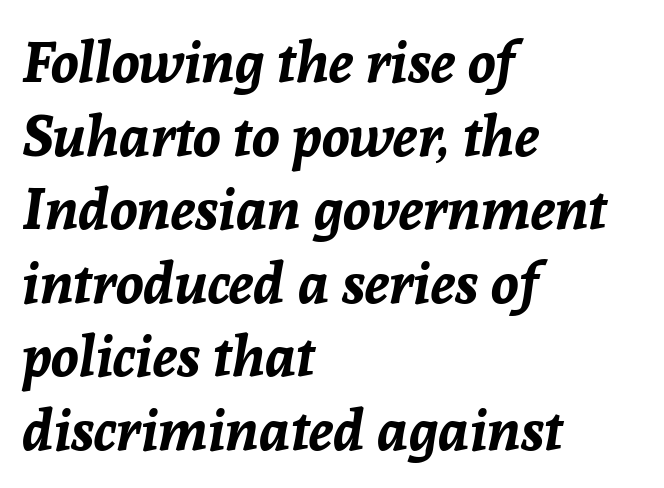
{"italic": "yes", "lean": "right", "slant_degrees": 8, "bold": "yes", "weight": "bold", "width": "normal", "stroke_contrast": "low", "x_height": "medium", "monospaced": "no", "underline": "no", "align": "left", "line_spacing": "normal", "line_spacing_ratio": 1.29, "letter_spacing": "normal", "letter_spacing_em": 0.0, "glyph_px": 57}
